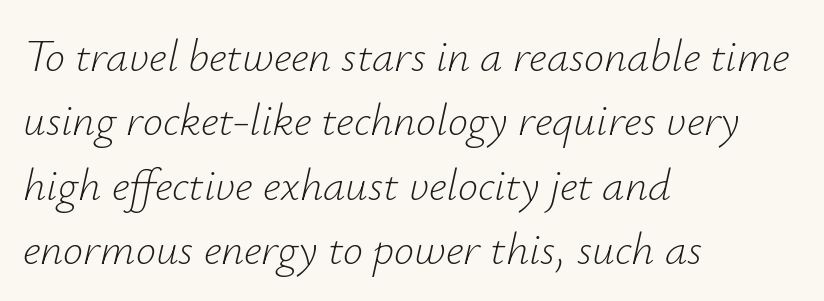
You can tell it's italic because the verticals aren't actually vertical. The font sits on the lighter half of the weight spectrum, regular included. The passage shown is typed in a proportional face where columns would drift. Caption: standard tracking, unaltered. Caption: multi-line text, flush left, ragged right. The gap between lines stays unmarked.
